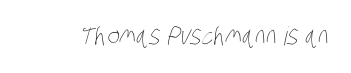
Vertical stems look standard width or narrower in stroke. Unmarked baselines from the first word to the last. There is no visible air inserted between adjacent glyphs.
